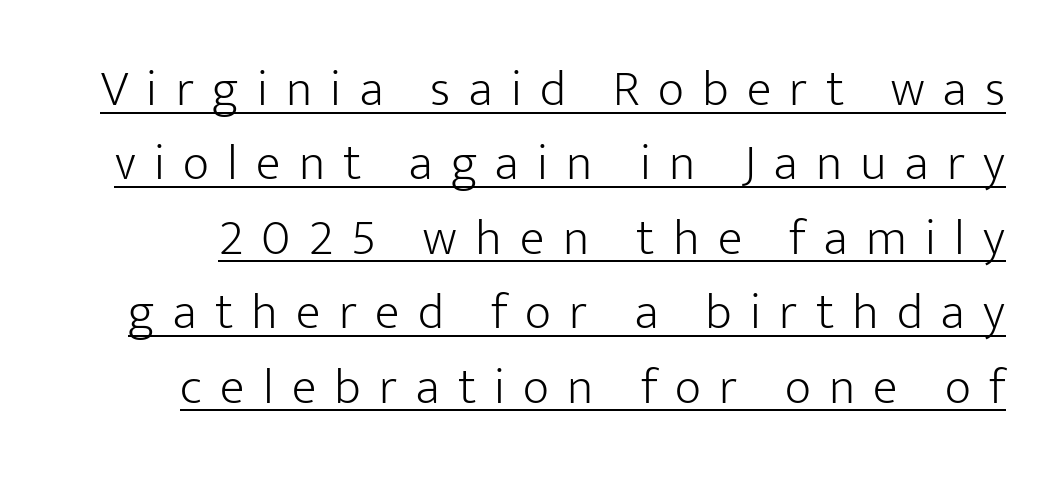
Q: Is the text bold? A: No.
Q: Is the text italic (slanted)? A: No, it is upright.
Q: Is the typeface a serif or a sans-serif typeface? A: Sans-serif.
Q: Is the text underlined? A: Yes.
Q: Is the spacing between letters normal or unusually wide? A: Unusually wide.
Q: Is the spacing between lines tight, normal or loose? A: Normal.
Q: Width (condensed, normal, or wide)? A: Normal.
Q: Stroke contrast? A: Low.
Q: x-height? A: Medium.
Q: Monospaced? A: No.
